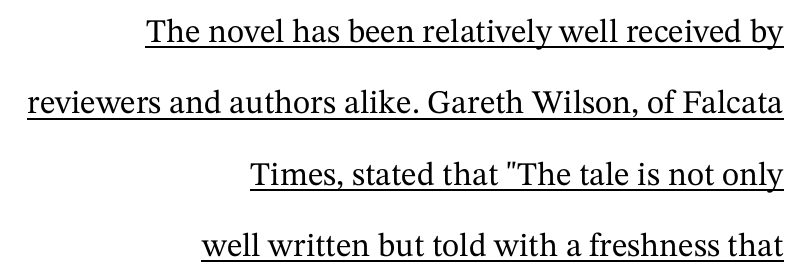
The image shows 33 px serif type, upright; set right-aligned, loose line spacing (2.16x), normal letter spacing, underlined; medium stroke contrast and a medium x-height.
